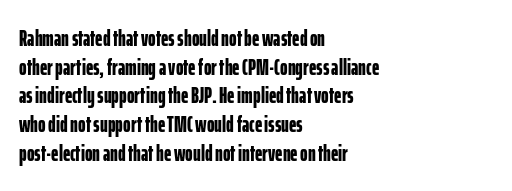
The image shows 23 px bold type, upright; set left-aligned, normal line spacing (1.25x), normal letter spacing, not underlined.
